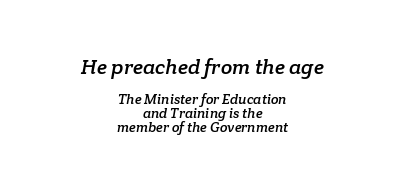
Q: Is the text underlined? A: No.
Q: How is the paragraph aligned? A: Centered.
Q: Is the spacing between letters normal or unusually wide? A: Normal.
Q: Is the spacing between lines tight, normal or loose? A: Tight.
Q: Which block of text is set in a larger size, the first (top) or the second (bottom)? A: The first (top) one.
